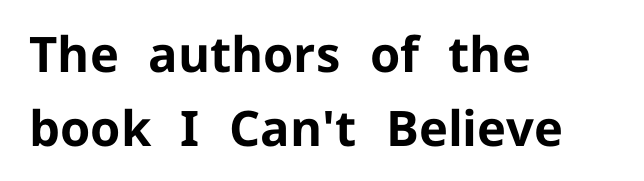
The rag falls on the right side of this text block. In terms of letterspacing, this is plain default setting. A clean baseline with only descenders dipping below it. Posture: straight, roman, zero tilt.
